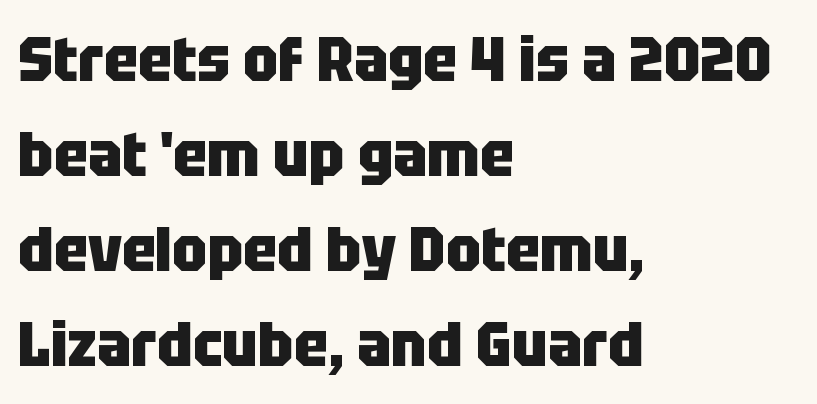
The image shows 63 px heavy, condensed sans-serif type, upright; set left-aligned, normal line spacing (1.51x), normal letter spacing, not underlined; low stroke contrast and a large x-height.
